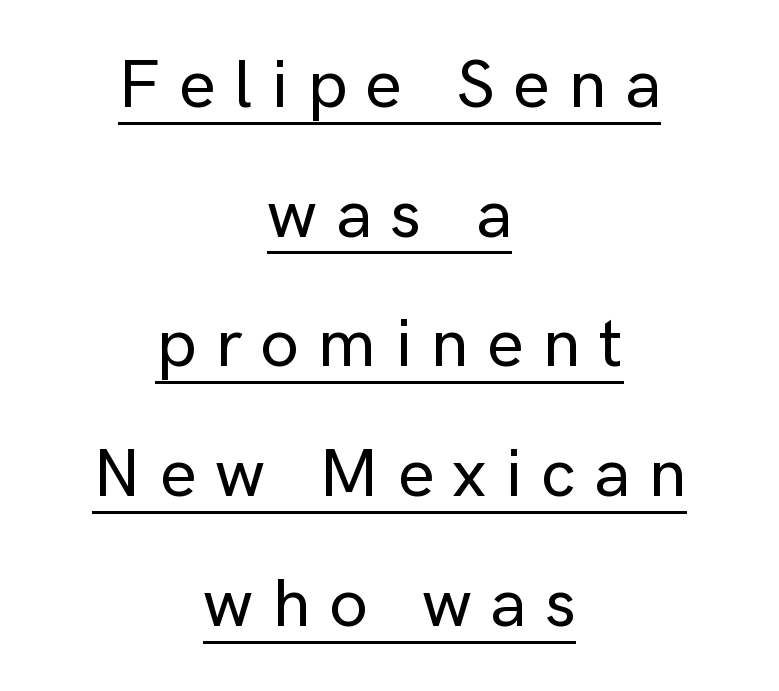
Q: Is the text italic (slanted)? A: No, it is upright.
Q: Is the typeface a serif or a sans-serif typeface? A: Sans-serif.
Q: Is the text underlined? A: Yes.
Q: How is the paragraph aligned? A: Centered.
Q: Is the spacing between letters normal or unusually wide? A: Unusually wide.
Q: Width (condensed, normal, or wide)? A: Normal.
Q: Stroke contrast? A: Low.
Q: x-height? A: Medium.
Q: Monospaced? A: No.
